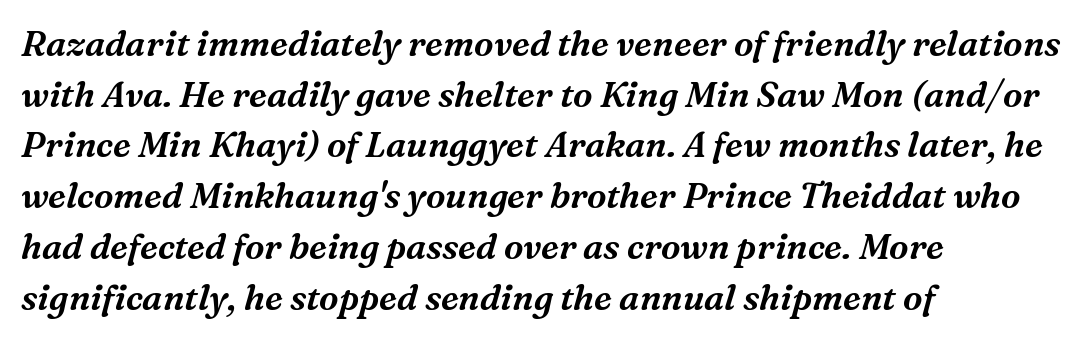
Q: Is the text italic (slanted)? A: Yes, it leans right by about 16 degrees.
Q: Is the typeface a serif or a sans-serif typeface? A: Serif.
Q: Is the text underlined? A: No.
Q: How is the paragraph aligned? A: Left-aligned.
Q: Is the spacing between letters normal or unusually wide? A: Normal.
Q: Is the spacing between lines tight, normal or loose? A: Normal.
Q: Width (condensed, normal, or wide)? A: Normal.
Q: Stroke contrast? A: Medium.
Q: x-height? A: Medium.
Q: Monospaced? A: No.
